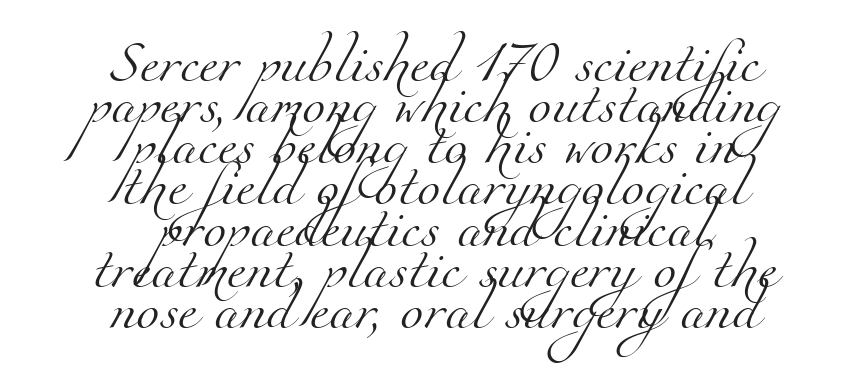
The image shows 42 px light serif type; set centered, tight line spacing (0.98x), normal letter spacing, not underlined; medium stroke contrast and a small x-height.
